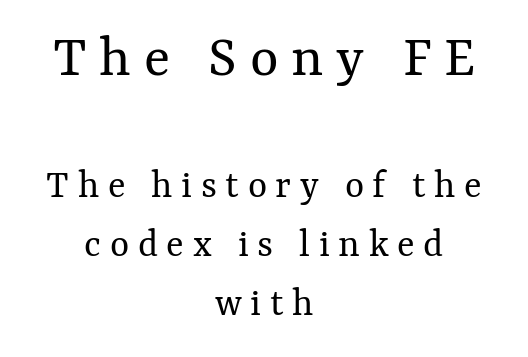
Q: Is the text bold? A: No.
Q: Is the text italic (slanted)? A: No, it is upright.
Q: Is the text underlined? A: No.
Q: How is the paragraph aligned? A: Centered.
Q: Is the spacing between letters normal or unusually wide? A: Unusually wide.
Q: Is the spacing between lines tight, normal or loose? A: Normal.
Q: Which block of text is set in a larger size, the first (top) or the second (bottom)? A: The first (top) one.
Q: Width (condensed, normal, or wide)? A: Normal.
Q: Stroke contrast? A: Medium.
Q: x-height? A: Medium.
Q: Monospaced? A: No.
